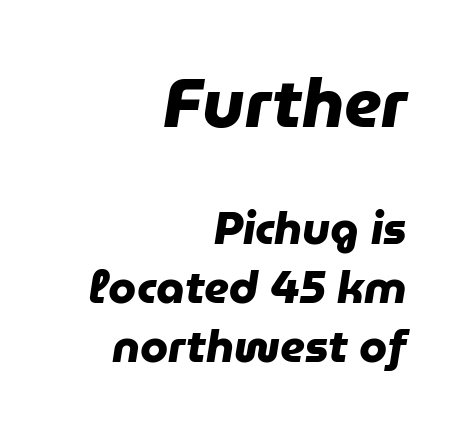
Q: Is the text bold? A: Yes.
Q: Is the typeface a serif or a sans-serif typeface? A: Sans-serif.
Q: Is the text underlined? A: No.
Q: How is the paragraph aligned? A: Right-aligned.
Q: Is the spacing between letters normal or unusually wide? A: Normal.
Q: Is the spacing between lines tight, normal or loose? A: Normal.
Q: Which block of text is set in a larger size, the first (top) or the second (bottom)? A: The first (top) one.
Q: Width (condensed, normal, or wide)? A: Normal.
Q: Stroke contrast? A: Low.
Q: x-height? A: Medium.
Q: Monospaced? A: No.
